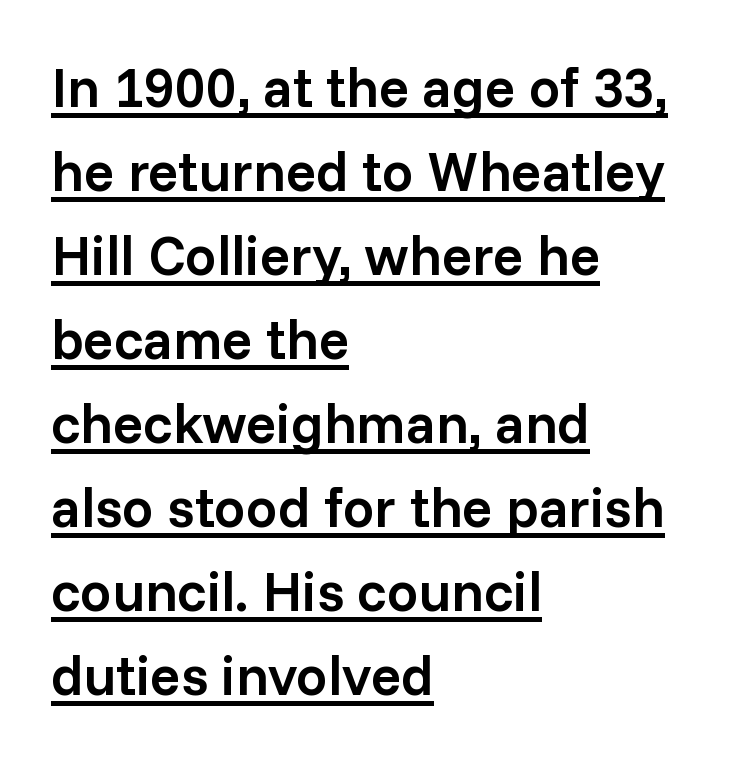
In CSS terms this would be text-align: left. Decoration check: the copy is underlined. The tracking reads as untouched default to a designer's eye. How would I describe the line gaps? Plain and ordinary. Does the lettering tilt? It doesn't — this is upright.
